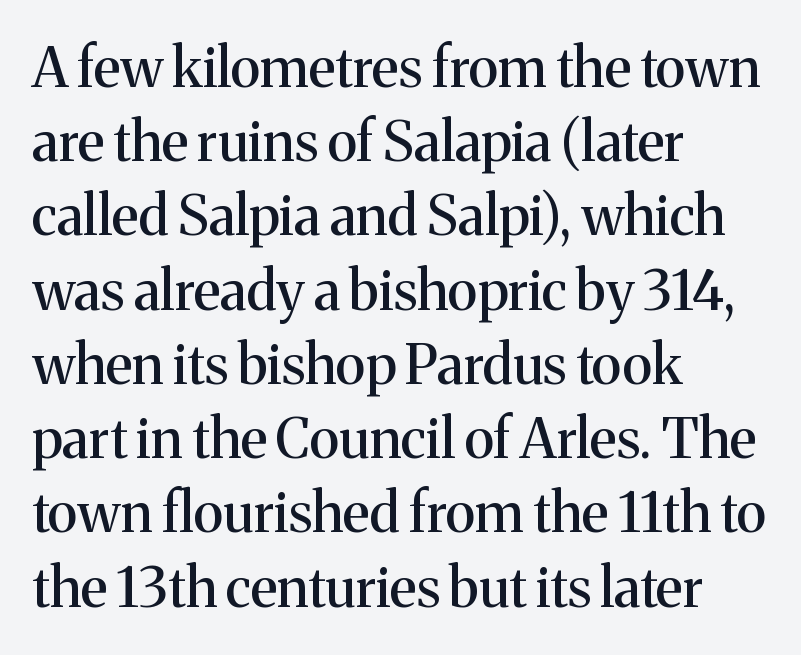
Old-style or modern, the face here clearly has serifs. Line beginnings align vertically; line endings do not. Line spacing here is normal. Descenders are the only things crossing below the line. Tracking value appears to be zero — textbook default spacing. Think of a printed novel: that variable character pitch is what you see here.
